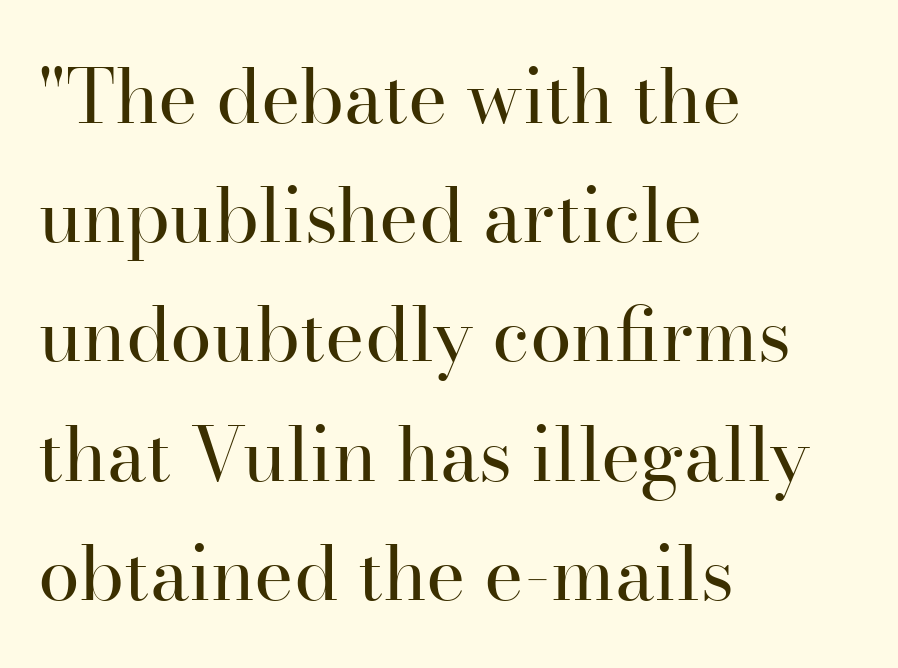
The image shows 75 px regular-weight serif type, upright; set left-aligned, normal line spacing (1.59x), normal letter spacing, not underlined; high stroke contrast and a small x-height.
